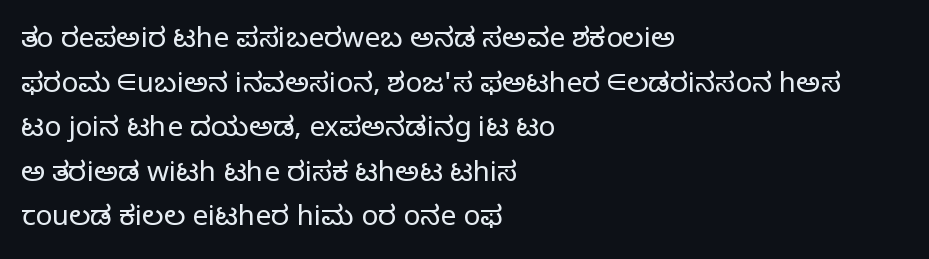
{"serif": "no", "italic": "no", "bold": "no", "weight": "light", "width": "normal", "stroke_contrast": "low", "x_height": "medium", "monospaced": "no", "underline": "no", "align": "left", "line_spacing": "normal", "line_spacing_ratio": 1.59, "letter_spacing": "normal", "letter_spacing_em": 0.0, "glyph_px": 28}
